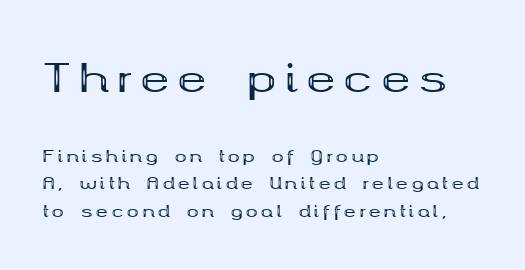
Q: Is the text bold? A: Yes.
Q: Is the text italic (slanted)? A: No, it is upright.
Q: Is the typeface a serif or a sans-serif typeface? A: Serif.
Q: Is the text underlined? A: No.
Q: How is the paragraph aligned? A: Left-aligned.
Q: Is the spacing between letters normal or unusually wide? A: Unusually wide.
Q: Which block of text is set in a larger size, the first (top) or the second (bottom)? A: The first (top) one.
Q: Width (condensed, normal, or wide)? A: Wide.
Q: Stroke contrast? A: Medium.
Q: x-height? A: Medium.
Q: Monospaced? A: No.
